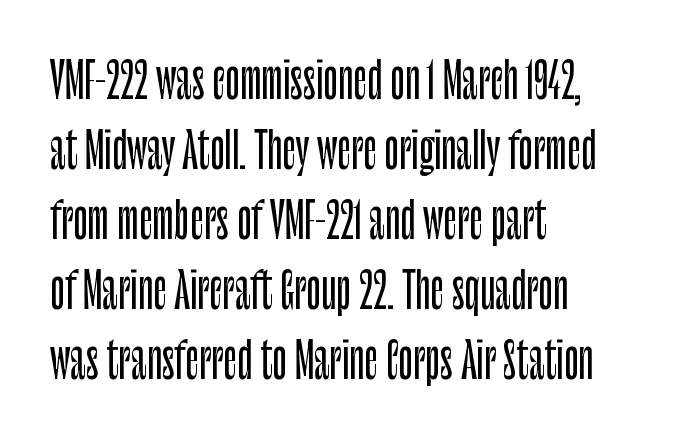
Q: Is the text italic (slanted)? A: No, it is upright.
Q: Is the typeface a serif or a sans-serif typeface? A: Sans-serif.
Q: Is the text underlined? A: No.
Q: How is the paragraph aligned? A: Left-aligned.
Q: Is the spacing between letters normal or unusually wide? A: Normal.
Q: Is the spacing between lines tight, normal or loose? A: Normal.
Q: Width (condensed, normal, or wide)? A: Condensed.
Q: Stroke contrast? A: Low.
Q: x-height? A: Large.
Q: Monospaced? A: No.
